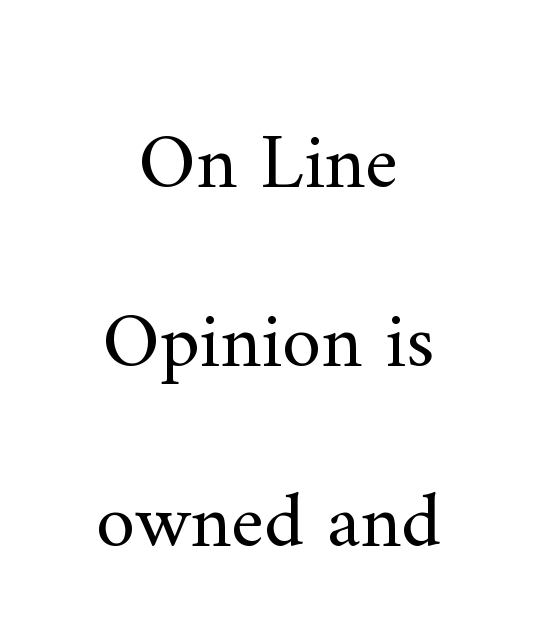
The letters sit at their default tracking, neither squeezed nor spread. Style check: upright. The passage shown is typed in a proportional face where columns would drift. The face used here is seriffed, in the tradition of book romans.
